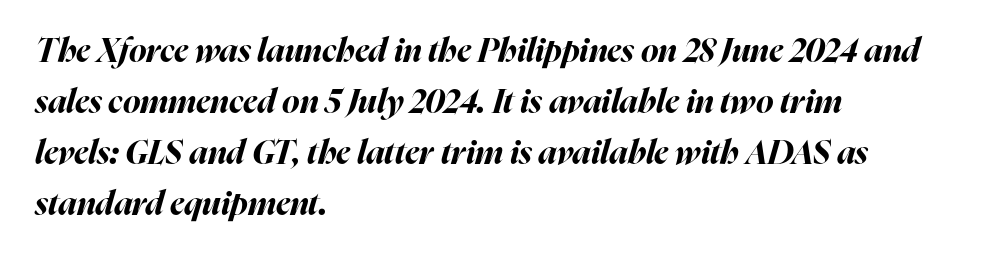
The image shows 33 px bold type, italic (leaning right); set left-aligned, normal line spacing (1.55x), normal letter spacing, not underlined; high stroke contrast and a medium x-height.
